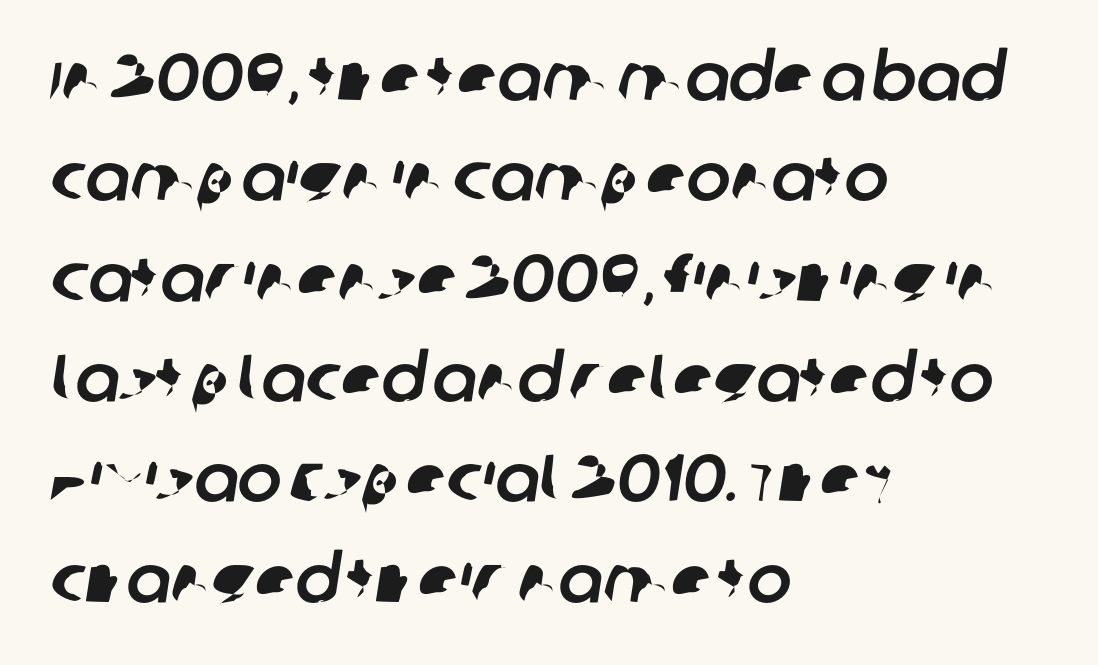
{"serif": "no", "width": "normal", "stroke_contrast": "low", "x_height": "large", "monospaced": "no", "underline": "no", "align": "left", "line_spacing": "normal", "line_spacing_ratio": 1.52, "letter_spacing": "normal", "letter_spacing_em": 0.0, "glyph_px": 66}
